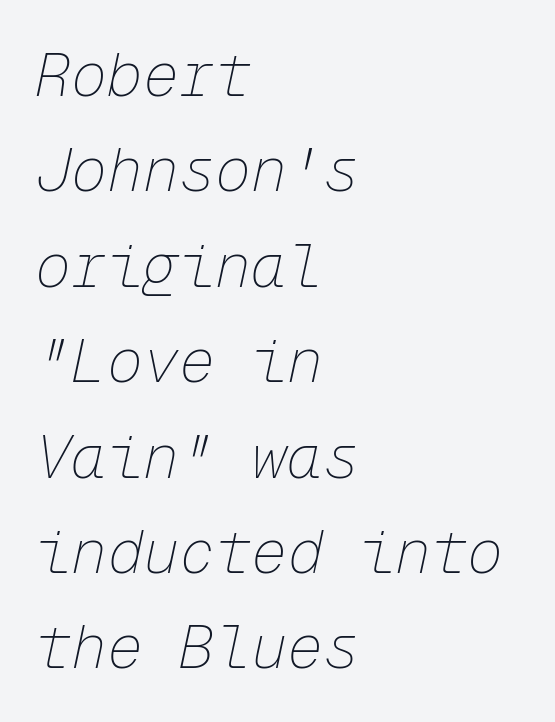
The font sits on the lighter half of the weight spectrum, regular included. The rendering applies a slant to the glyphs. The text block is weighted toward the left margin, trailing off unevenly rightward. The passage shown is not underscored anywhere. Notice how descenders clear the ascenders below comfortably — that's standard leading.
